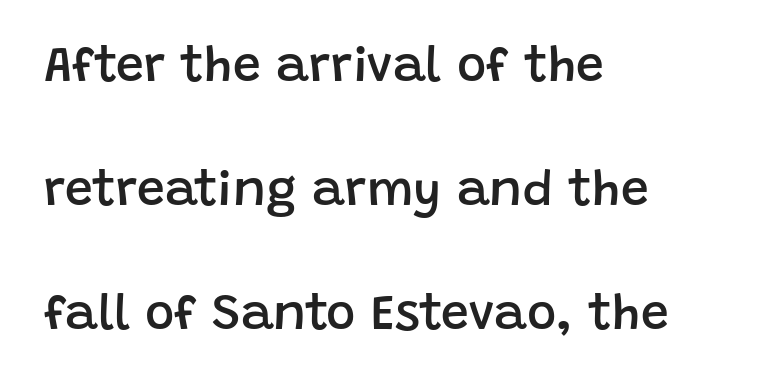
Reading down the column, the eye jumps a long way to each next line. A typesetter would mark this as roman, not italic. Think of a printed novel: that variable character pitch is what you see here. In terms of letterspacing, this is plain default setting. The font is running at a semibold setting, under full bold. Left-aligned paragraph, ragged on the right.
